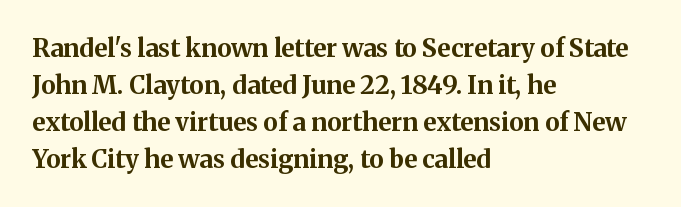
Q: Is the text bold? A: Yes.
Q: Is the text italic (slanted)? A: No, it is upright.
Q: Is the text underlined? A: No.
Q: How is the paragraph aligned? A: Left-aligned.
Q: Is the spacing between letters normal or unusually wide? A: Normal.
Q: Is the spacing between lines tight, normal or loose? A: Normal.
